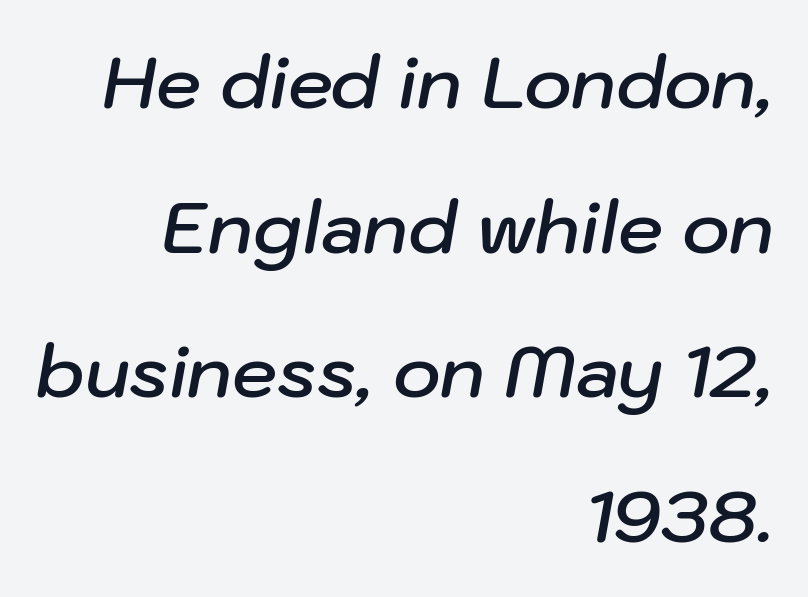
The image shows 72 px semibold type, italic (leaning right); set right-aligned, loose line spacing (2.01x), normal letter spacing, not underlined; low stroke contrast and a medium x-height.
